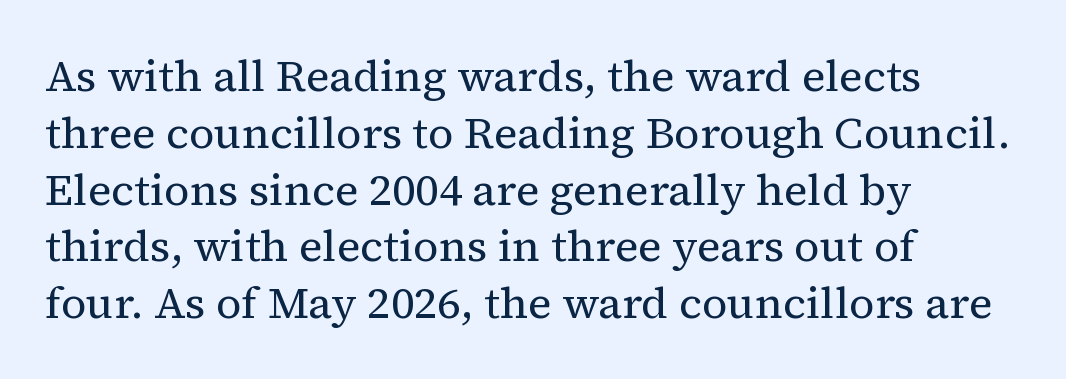
Q: Is the text bold? A: No.
Q: Is the text italic (slanted)? A: No, it is upright.
Q: Is the typeface a serif or a sans-serif typeface? A: Serif.
Q: Is the text underlined? A: No.
Q: How is the paragraph aligned? A: Left-aligned.
Q: Is the spacing between letters normal or unusually wide? A: Normal.
Q: Is the spacing between lines tight, normal or loose? A: Normal.
Q: Width (condensed, normal, or wide)? A: Normal.
Q: Stroke contrast? A: Medium.
Q: x-height? A: Medium.
Q: Monospaced? A: No.
